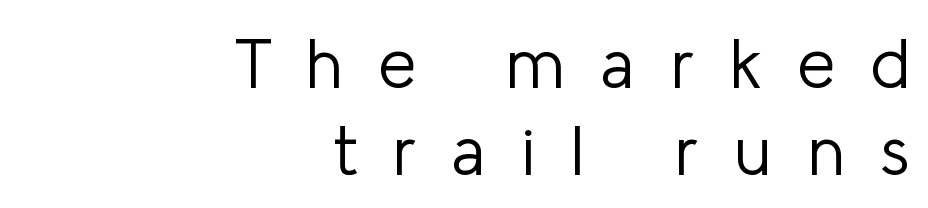
Q: Is the text bold? A: No.
Q: Is the text italic (slanted)? A: No, it is upright.
Q: Is the typeface a serif or a sans-serif typeface? A: Sans-serif.
Q: Is the text underlined? A: No.
Q: How is the paragraph aligned? A: Right-aligned.
Q: Is the spacing between letters normal or unusually wide? A: Unusually wide.
Q: Is the spacing between lines tight, normal or loose? A: Normal.
Q: Width (condensed, normal, or wide)? A: Normal.
Q: Stroke contrast? A: Low.
Q: x-height? A: Medium.
Q: Monospaced? A: No.
